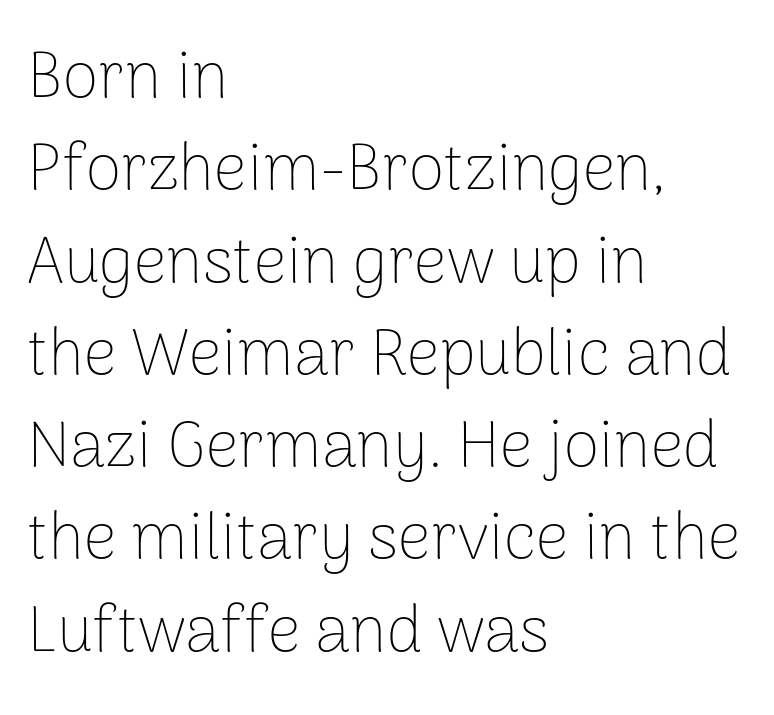
The image shows 65 px thin sans-serif type, upright; set left-aligned, normal line spacing (1.42x), normal letter spacing, not underlined; low stroke contrast and a medium x-height.
